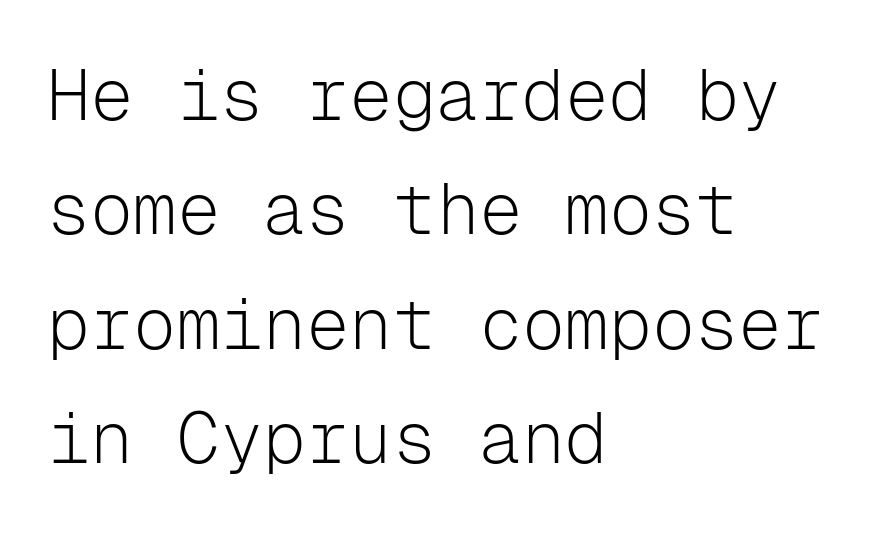
What stands out about the letter spacing? Nothing — it is the standard amount. Check under the words: just untouched page. Notice how the passage keeps a crisp vertical edge on the left only. Note the uniform advance width — an 'i' takes as much space as an 'm'. Letters have the restrained weight of plain body copy at most. Examine the stroke ends and you'll find no serifs.
